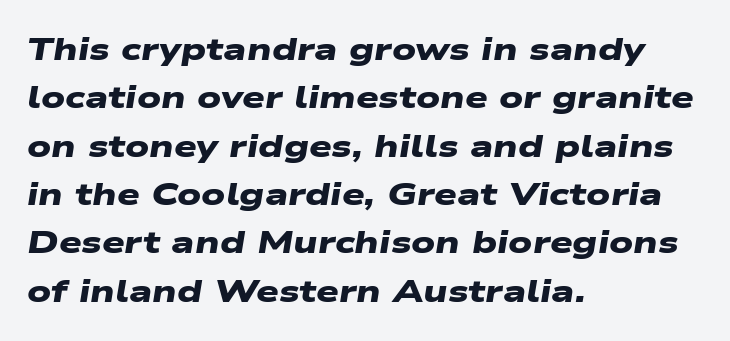
The image shows 32 px heavy, wide sans-serif type; set left-aligned, normal line spacing (1.51x), normal letter spacing, not underlined; low stroke contrast and a medium x-height.
